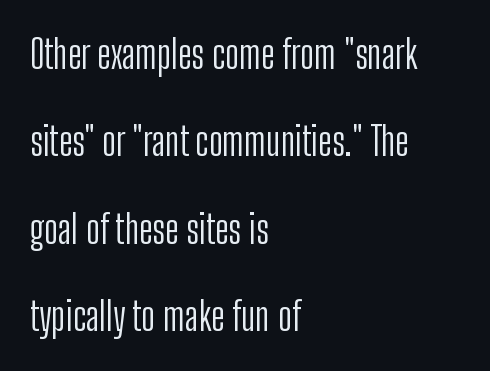
The passage shown is typed in a proportional face where columns would drift. Ordinary non-slanted type is in use. One-word summary of the alignment: left. Regarding leading, the lines here are spaced well apart. Default kerning and tracking; the words read as compact shapes.
